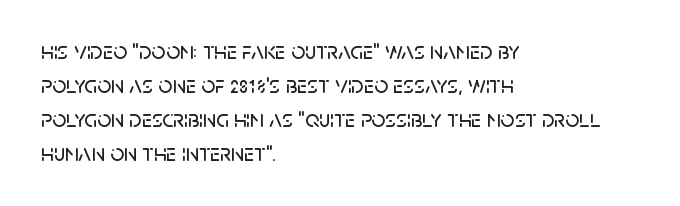
Here the glyphs are tracked normally, forming tight word shapes. A typesetter would call this leading conventional body-copy spacing. Descenders hang freely into open space. Typeset ragged right — the left edge is the straight one. Posture: upright roman.
